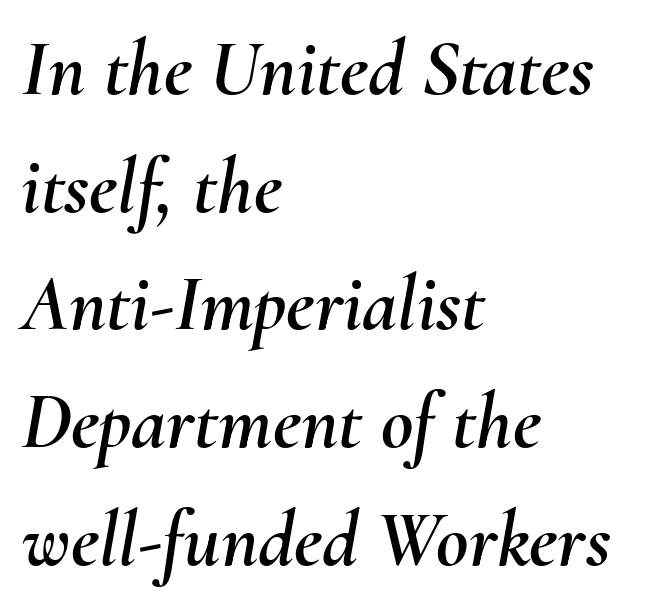
Underline: absent. If you drew a ruler down the left edge, every line would touch it. Italic? Definitely — the glyphs are oblique. Does extra space separate the letters? No, they use regular spacing. Spacing verdict: proportional, widths tailored to each character. A typesetter would call this leading conventional body-copy spacing.
